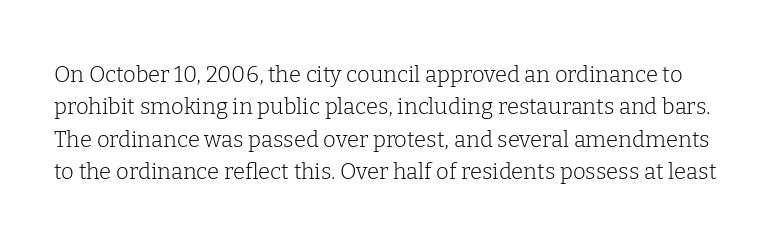
{"italic": "no", "bold": "no", "underline": "no", "line_spacing": "normal", "line_spacing_ratio": 1.47, "letter_spacing": "normal", "letter_spacing_em": 0.0, "glyph_px": 22}
